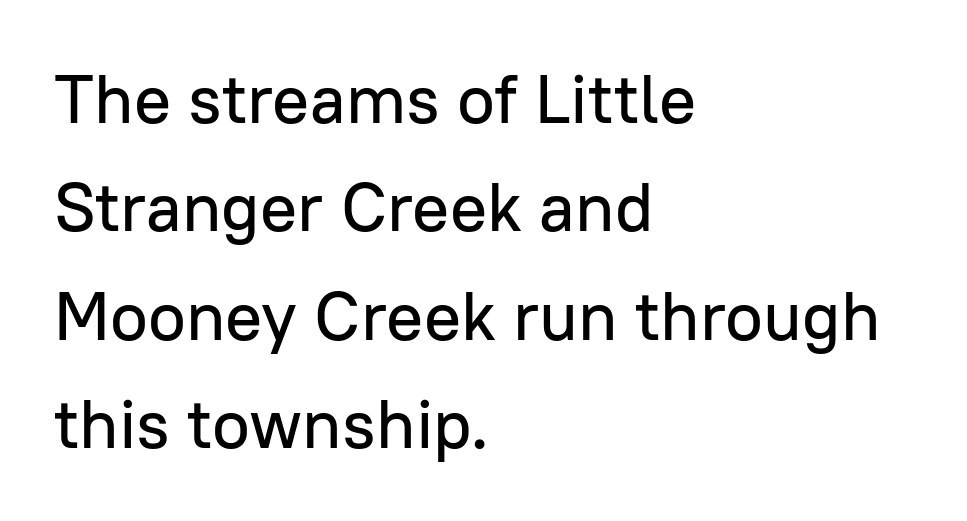
The letters carry no serifs — their stems end cleanly without finishing strokes. Honestly, the letter spacing is just normal — you wouldn't notice it. The passage shown stacks its lines at a standard gap. These lines are rendered in a variable-pitch font.
